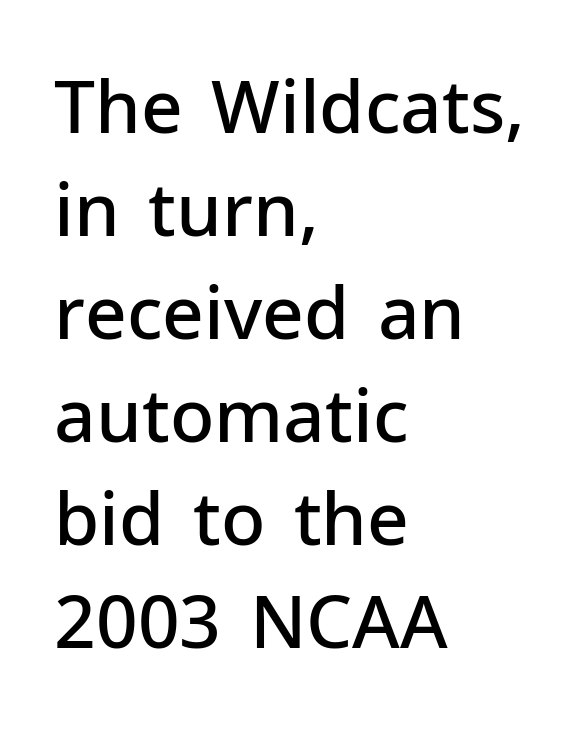
{"serif": "no", "italic": "no", "bold": "semi", "weight": "semibold", "width": "normal", "stroke_contrast": "low", "x_height": "medium", "monospaced": "no", "underline": "no", "align": "left", "line_spacing": "normal", "line_spacing_ratio": 1.41, "letter_spacing": "normal", "letter_spacing_em": 0.0, "glyph_px": 73}
